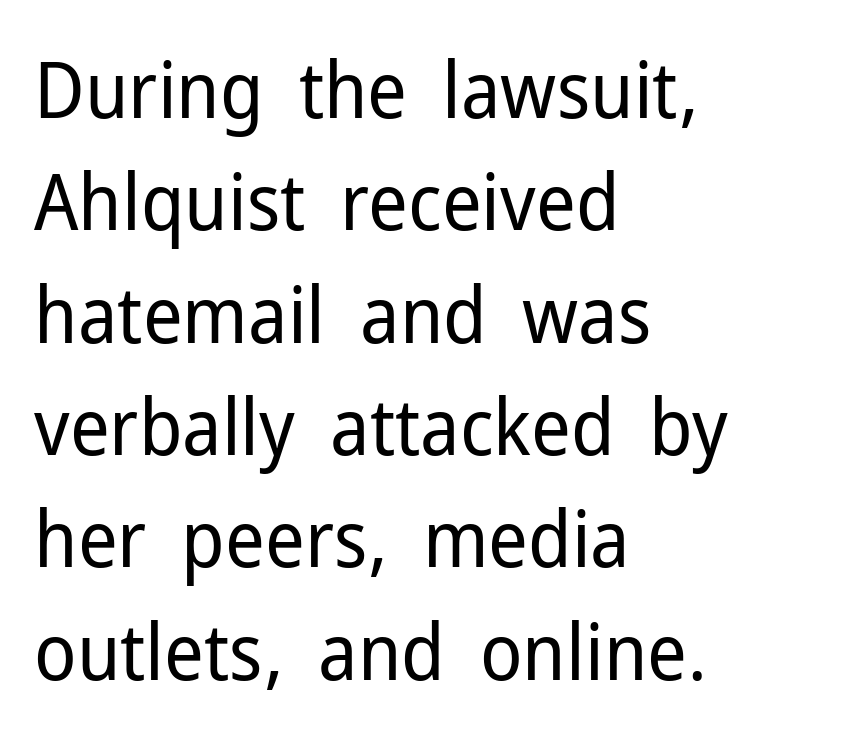
No feet cap the strokes, marking this as sans-serif type. Nobody touched the tracking dial on this one. The rag falls on the right side of this text block. Is this a fixed-width face? No — the glyphs have proportional, varying widths.
